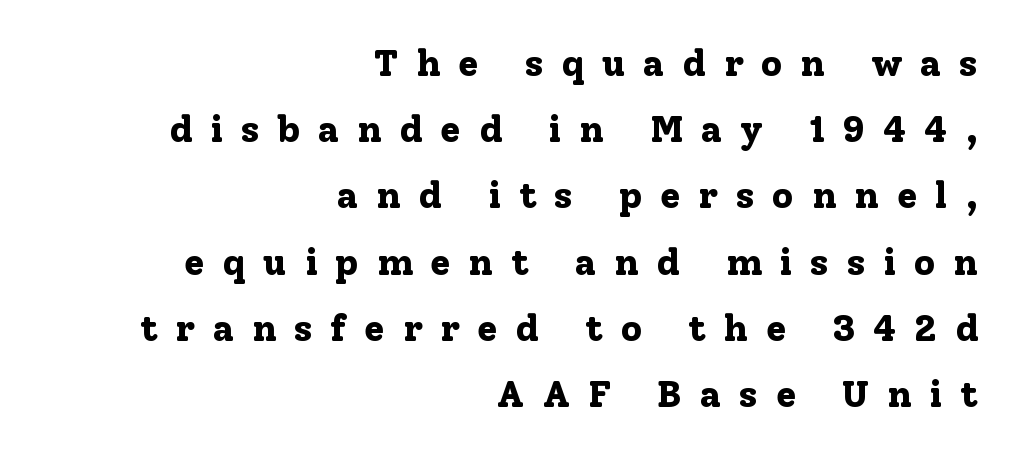
The image shows 37 px bold serif type, upright; set right-aligned, line spacing 1.79x, unusually wide letter spacing (+0.48 em), not underlined; low stroke contrast and a medium x-height.
